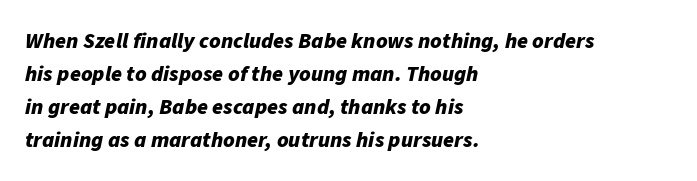
{"italic": "yes", "lean": "right", "slant_degrees": 11, "bold": "yes", "underline": "no", "align": "left", "line_spacing": "normal", "line_spacing_ratio": 1.5, "letter_spacing": "normal", "letter_spacing_em": 0.0, "glyph_px": 22}
